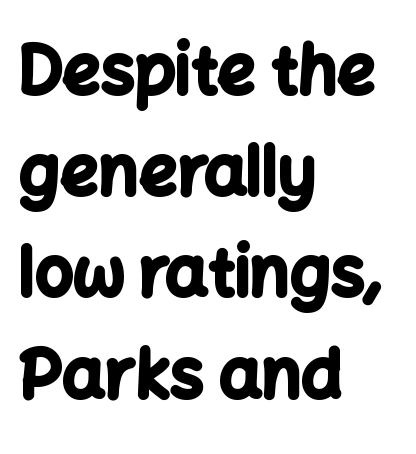
Quick note: interline space is typical. The glyphs in this specimen are sans serif. Is this a fixed-width face? No — the glyphs have proportional, varying widths. Heavy-handed strokes throughout: this text is bold. The passage is arranged the way most books set body copy — flush left.
